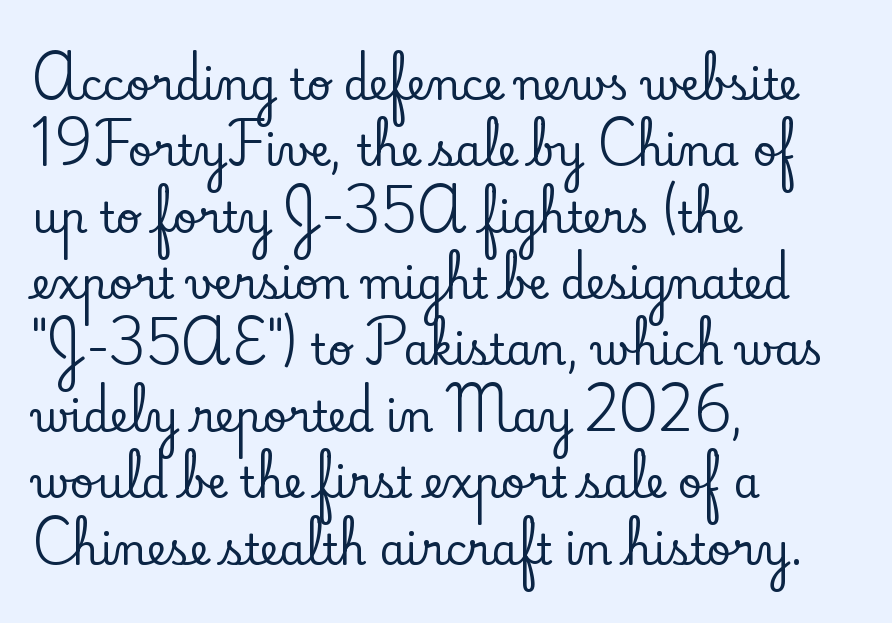
Q: Is the text italic (slanted)? A: No, it is upright.
Q: Is the typeface a serif or a sans-serif typeface? A: Serif.
Q: Is the text underlined? A: No.
Q: How is the paragraph aligned? A: Left-aligned.
Q: Is the spacing between letters normal or unusually wide? A: Normal.
Q: Is the spacing between lines tight, normal or loose? A: Normal.
Q: Width (condensed, normal, or wide)? A: Normal.
Q: Stroke contrast? A: Low.
Q: x-height? A: Small.
Q: Monospaced? A: No.
